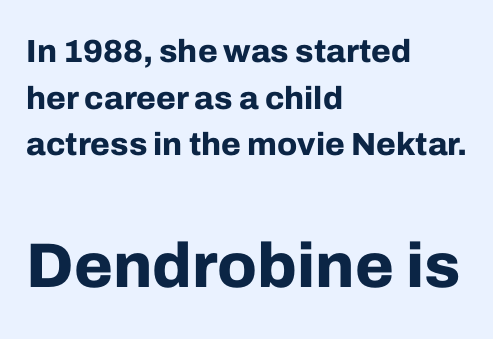
Quick note: not italic, upright. The designer gave the closing block more size than the opening block. These lines stack with their left ends in a neat column. Varying glyph widths throughout — classic text-font behaviour. Look at the tracking — it's just the regular setting, nothing added. Letterform terminals end flat and unadorned throughout the passage.
